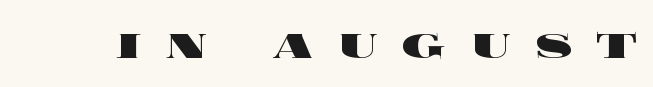
The image shows 54 px heavy, wide type, upright; set unusually wide letter spacing (+0.45 em), not underlined; a large x-height.
